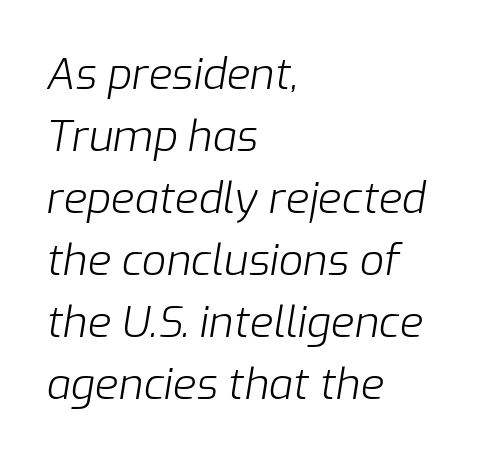
Think of a printed novel: that variable character pitch is what you see here. The zone under the glyphs is completely vacant. The lines in this sample share a left origin and differ only in where they stop. Slant detected: the letters are inclined. No chunkiness to these letters — they're not bold.
